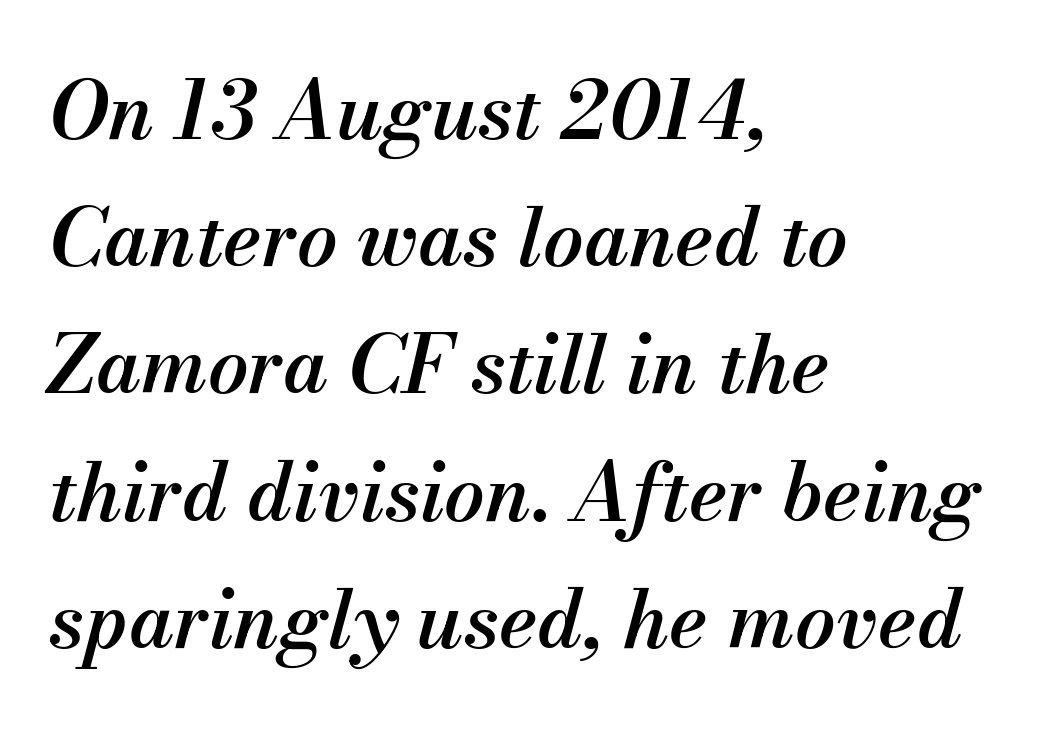
Emphasis-style slanted type is in use. Alignment: flush left. Do the characters align in a grid? No, the font is proportional. The string is rendered with underlining switched off. Caption: semibold face, moderately heavy strokes. One glance says typical: line gaps are just what's usual.
